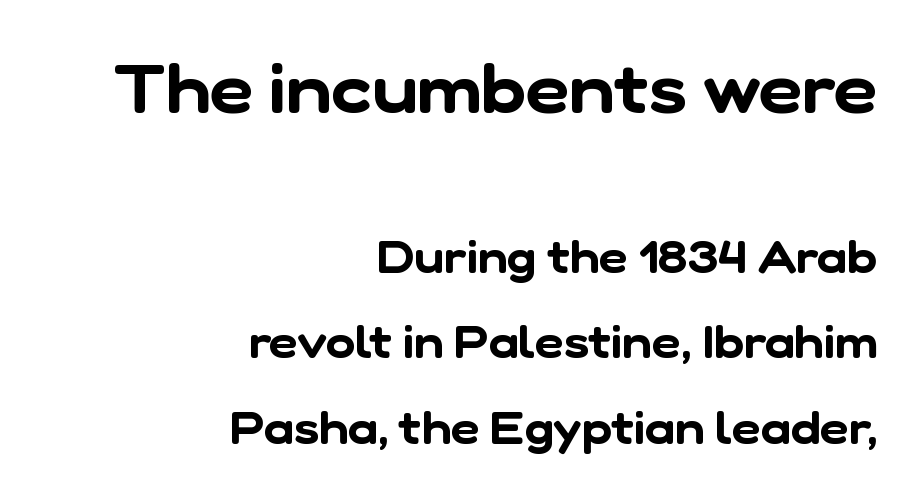
The string is rendered with underlining switched off. Check where the strokes stop: nothing finishes them off — pure sans. The lines in this sample share a right terminus and differ only in where they begin. Is there much room between lines? Yes — plenty of vertical air separates them. Inter-character spacing is left at the font's built-in metrics.
